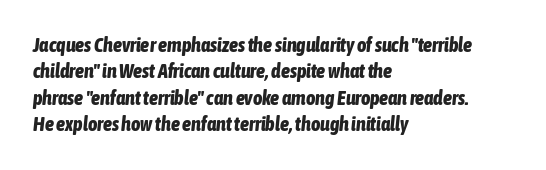
{"italic": "yes", "lean": "right", "slant_degrees": 6, "bold": "yes", "underline": "no", "align": "left", "line_spacing": "normal", "line_spacing_ratio": 1.32, "letter_spacing": "normal", "letter_spacing_em": 0.0, "glyph_px": 20}
